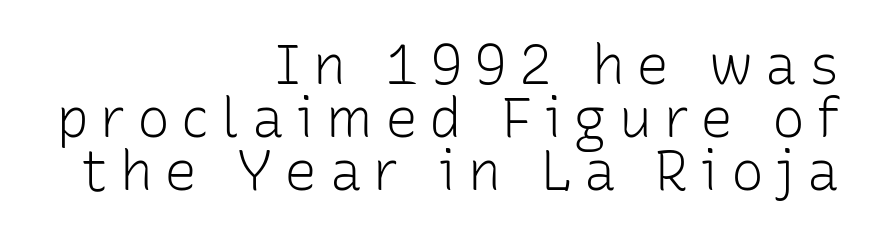
{"serif": "no", "italic": "no", "bold": "no", "weight": "light", "width": "normal", "stroke_contrast": "low", "x_height": "medium", "monospaced": "no", "underline": "no", "align": "right", "line_spacing": "tight", "line_spacing_ratio": 0.96, "letter_spacing": "wide", "letter_spacing_em": 0.21, "glyph_px": 55}
